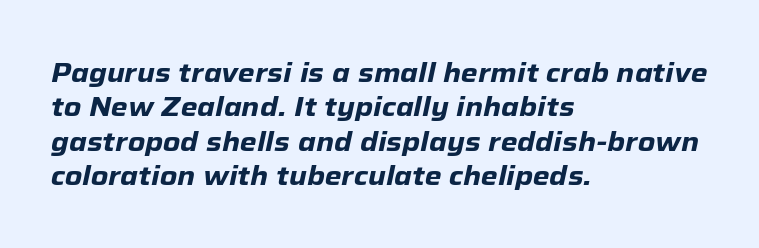
{"italic": "yes", "lean": "right", "slant_degrees": 12, "bold": "yes", "underline": "no", "align": "left", "line_spacing": "normal", "line_spacing_ratio": 1.27, "letter_spacing": "normal", "letter_spacing_em": 0.0, "glyph_px": 27}
